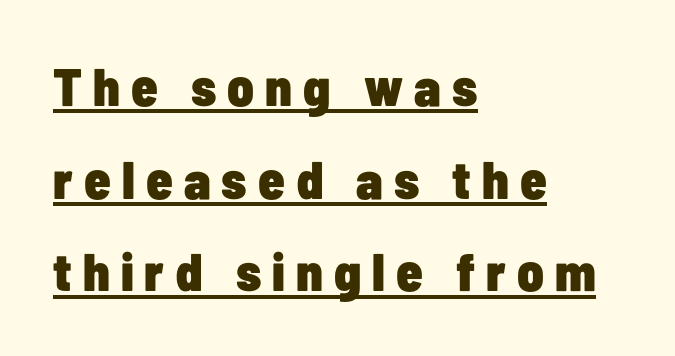
Font category for this specimen: sans-serif. Look at the stroke-to-counter ratio: heavy, a bold. Is this a fixed-width face? No — the glyphs have proportional, varying widths. A typesetter would mark this as roman, not italic. Where is the straight margin? On the left. Every word sits above its own underline.
